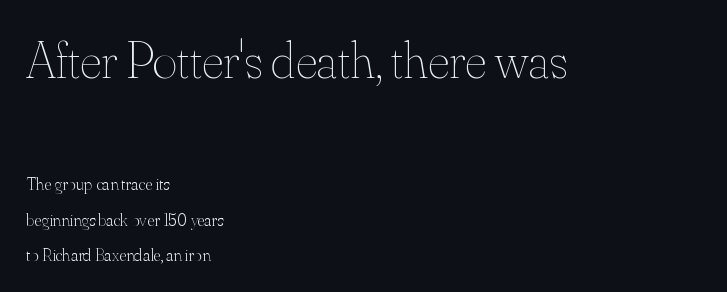
The image shows 53 px thin type, upright; set left-aligned, loose line spacing (1.96x), normal letter spacing, not underlined; the first (top) block is 2.94x larger; medium stroke contrast and a small x-height.
